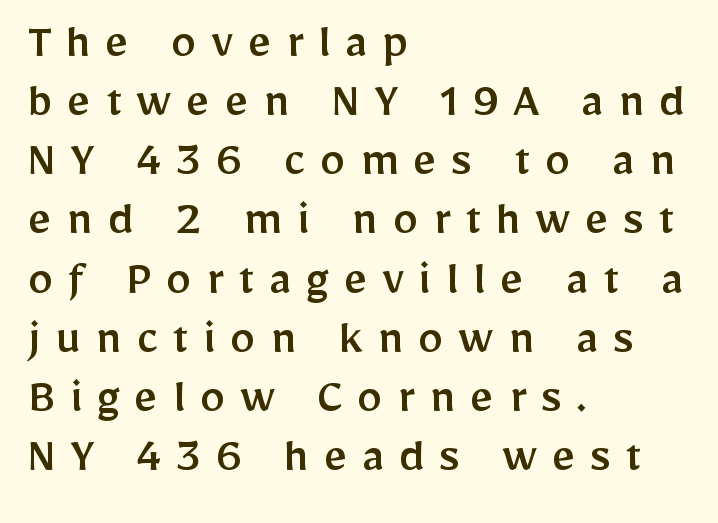
Letter spacing: wide. Has an underline been added? It has not. Classification — sans serif. Line starts are locked; line ends wander.
